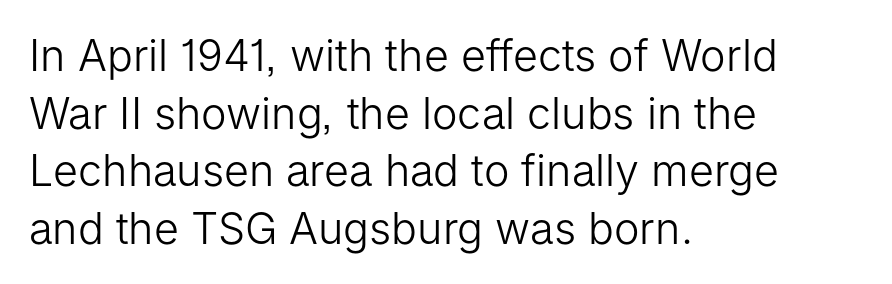
{"serif": "no", "italic": "no", "bold": "no", "weight": "light", "width": "normal", "stroke_contrast": "low", "x_height": "medium", "monospaced": "no", "underline": "no", "align": "left", "line_spacing": "normal", "line_spacing_ratio": 1.34, "letter_spacing": "normal", "letter_spacing_em": 0.0, "glyph_px": 43}
